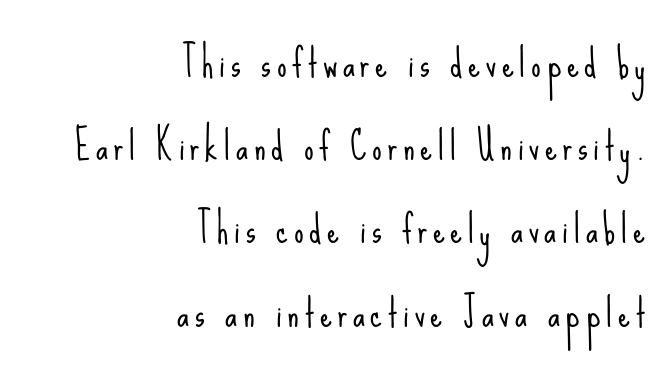
{"serif": "no", "italic": "no", "bold": "no", "weight": "light", "width": "condensed", "stroke_contrast": "low", "x_height": "small", "monospaced": "no", "underline": "no", "align": "right", "line_spacing": "loose", "line_spacing_ratio": 2.19, "glyph_px": 38}
